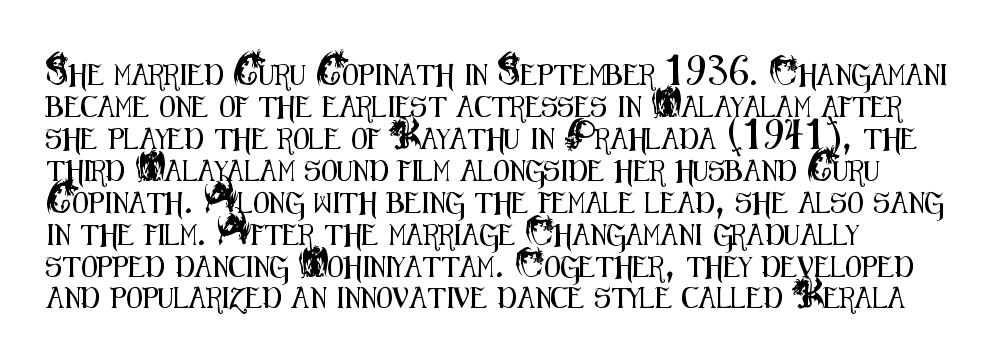
{"italic": "no", "underline": "no", "align": "left", "line_spacing": "normal", "line_spacing_ratio": 1.52, "letter_spacing": "normal", "letter_spacing_em": 0.0, "glyph_px": 21}
